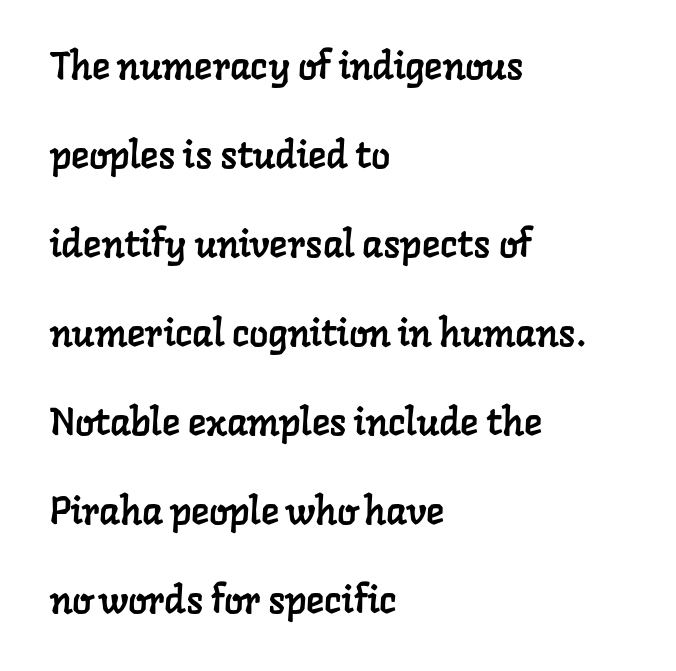
Q: Is the typeface a serif or a sans-serif typeface? A: Serif.
Q: Is the text underlined? A: No.
Q: How is the paragraph aligned? A: Left-aligned.
Q: Is the spacing between letters normal or unusually wide? A: Normal.
Q: Is the spacing between lines tight, normal or loose? A: Loose.
Q: Width (condensed, normal, or wide)? A: Normal.
Q: Stroke contrast? A: Low.
Q: x-height? A: Medium.
Q: Monospaced? A: No.
